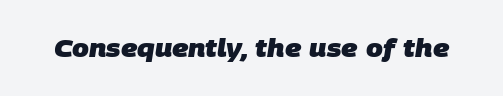
Q: Is the text bold? A: Yes.
Q: Is the text underlined? A: No.
Q: Is the spacing between letters normal or unusually wide? A: Normal.
